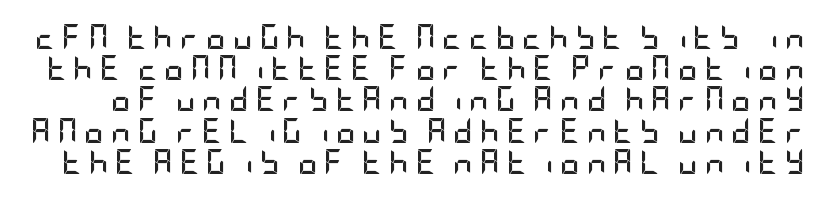
{"italic": "no", "bold": "yes", "underline": "no", "line_spacing": "normal", "line_spacing_ratio": 1.25, "letter_spacing": "wide", "letter_spacing_em": 0.25, "glyph_px": 25}
